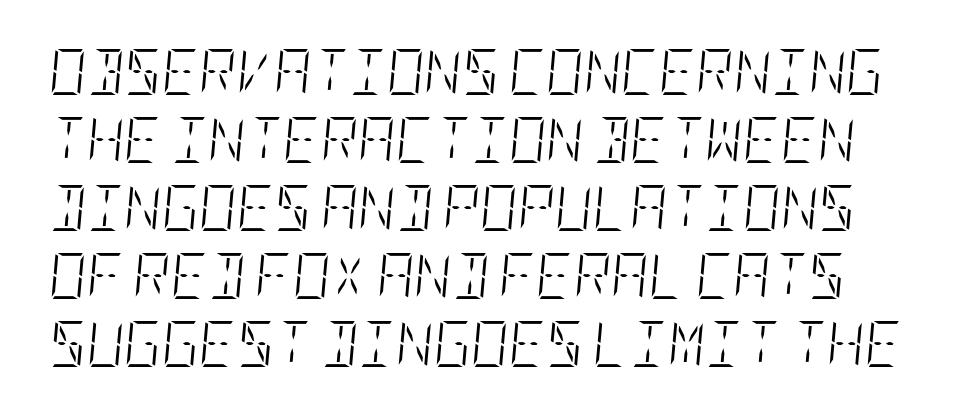
The image shows 46 px light, condensed type, italic (leaning right); set normal line spacing (1.48x), normal letter spacing, not underlined; low stroke contrast and a large x-height.
